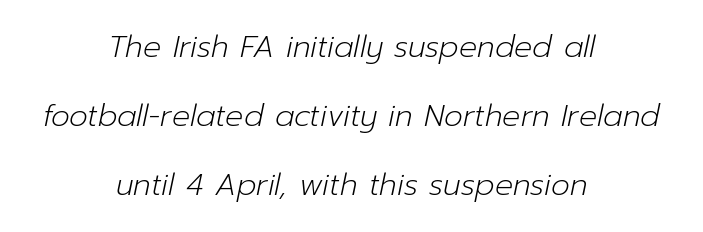
The image shows 30 px light type, italic (leaning right); set centered, loose line spacing (2.3x), normal letter spacing, not underlined; low stroke contrast and a medium x-height.
